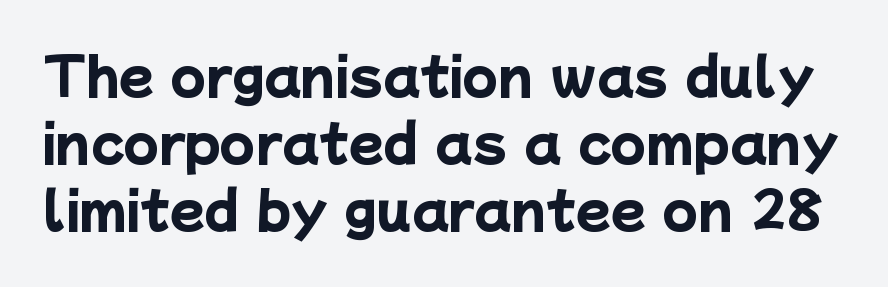
The image shows 51 px heavy sans-serif type; set normal line spacing (1.31x), normal letter spacing, not underlined; low stroke contrast and a medium x-height.
